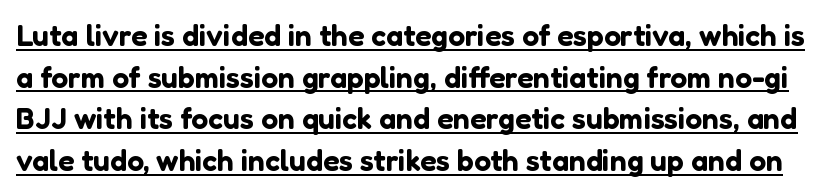
Q: Is the text italic (slanted)? A: No, it is upright.
Q: Is the typeface a serif or a sans-serif typeface? A: Sans-serif.
Q: Is the text underlined? A: Yes.
Q: Is the spacing between letters normal or unusually wide? A: Normal.
Q: Is the spacing between lines tight, normal or loose? A: Normal.
Q: Width (condensed, normal, or wide)? A: Normal.
Q: Stroke contrast? A: Low.
Q: x-height? A: Medium.
Q: Monospaced? A: No.
